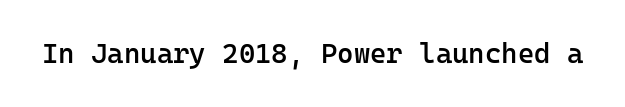
Q: Is the text bold? A: Semi-bold.
Q: Is the text italic (slanted)? A: No, it is upright.
Q: Is the typeface a serif or a sans-serif typeface? A: Sans-serif.
Q: Is the text underlined? A: No.
Q: Is the spacing between letters normal or unusually wide? A: Normal.
Q: Width (condensed, normal, or wide)? A: Normal.
Q: Stroke contrast? A: Low.
Q: x-height? A: Medium.
Q: Monospaced? A: Yes.
